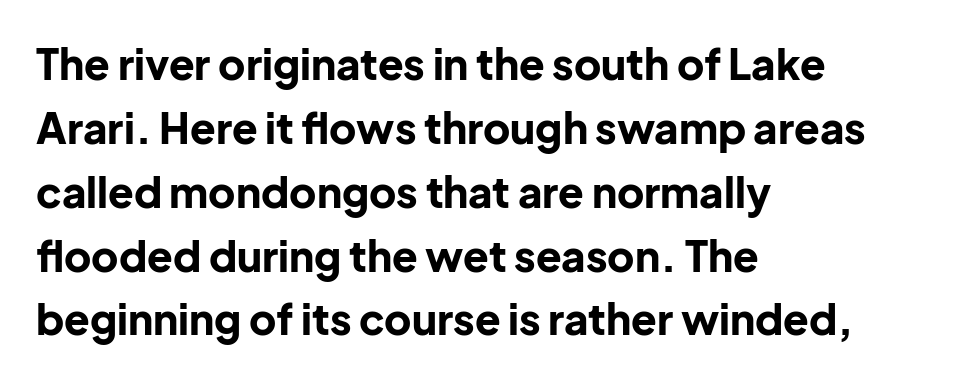
Does the type have serifs? No, each stem ends abruptly. The words here are not underlined. Line beginnings align vertically; line endings do not. These lines are rendered in a variable-pitch font.
